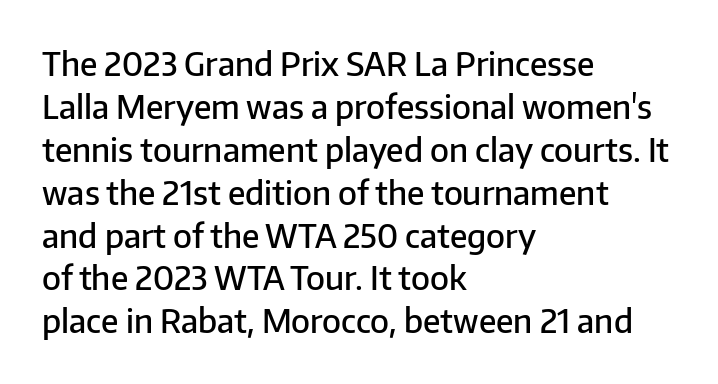
The letterforms sit shoulder to shoulder at normal distance. What weight is shown? A semibold, between regular and bold. Plain, unruled lines of type. The compositor pushed each line to the left boundary.
